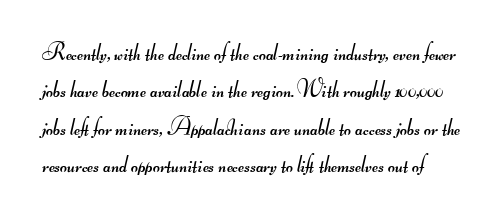
The image shows 24 px text type; set normal line spacing (1.56x), normal letter spacing, not underlined.
